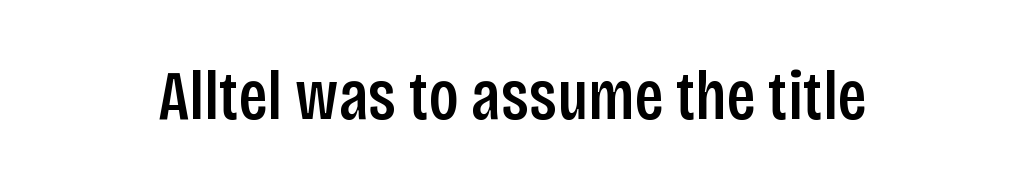
The image shows 70 px condensed sans-serif type, upright; set normal letter spacing, not underlined; low stroke contrast and a large x-height.
